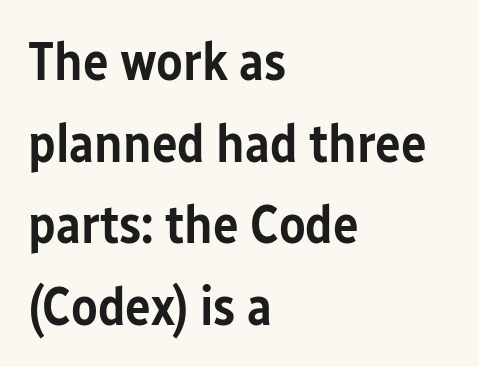
{"serif": "no", "italic": "no", "bold": "semi", "weight": "semibold", "width": "condensed", "stroke_contrast": "low", "x_height": "medium", "monospaced": "no", "underline": "no", "align": "left", "line_spacing": "normal", "line_spacing_ratio": 1.51, "letter_spacing": "normal", "letter_spacing_em": 0.0, "glyph_px": 54}
